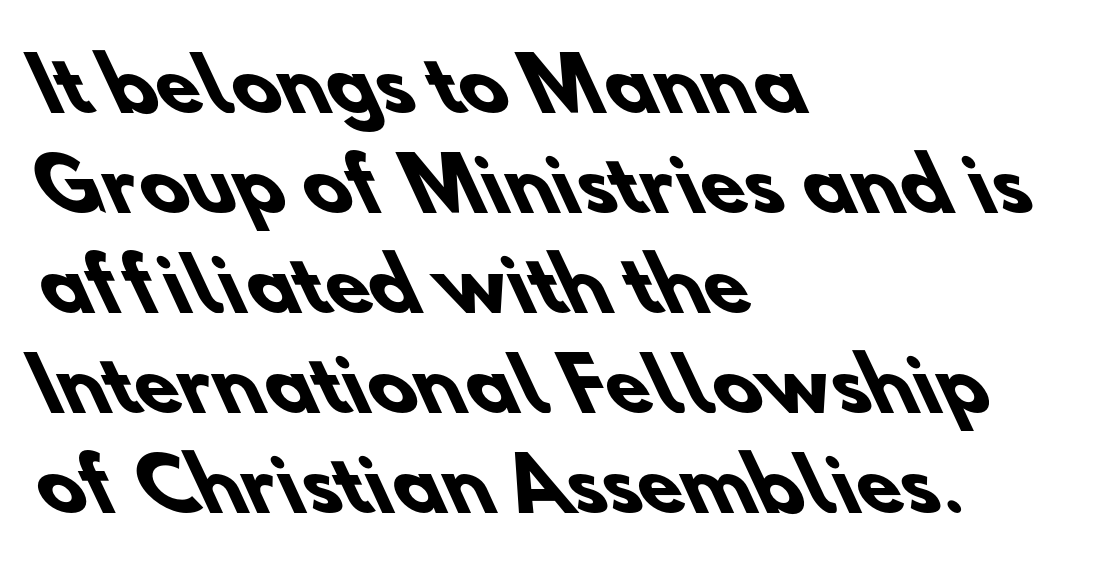
Horizontal alignment here is leftward, the default for most running prose. The foot of each line stays bare and open. Summary of vertical rhythm: regular, with standard interline spacing. Serifs: no, the terminals of the letterforms are clean. This sample uses plain, unmodified letter spacing.
